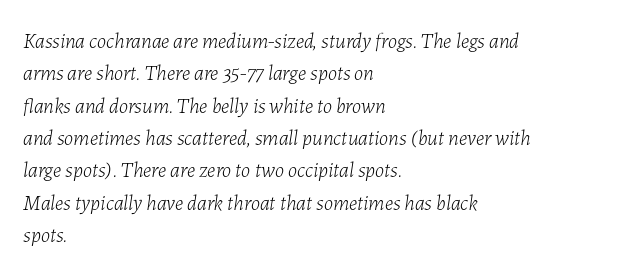
Is the block centered? No — it sits flush against the left margin. The designer left line spacing at the default. Check the space under the baseline: it is left empty. Nothing unusual about the tracking: characters are spaced as the font intends. Tall strokes in this sample are angled rather than plumb. Stem width sits at or under what a default text font uses.
